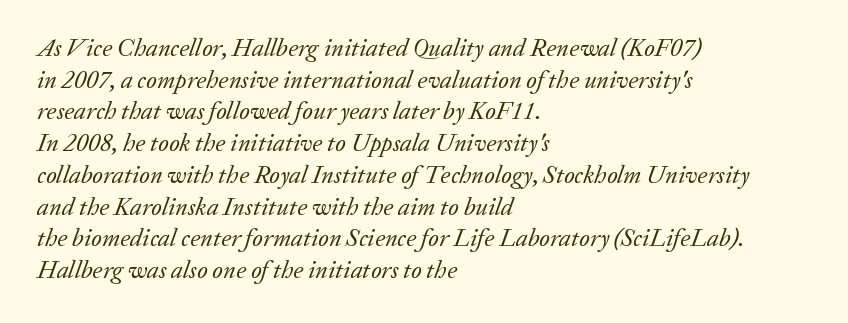
The lettering tilts uniformly, giving the passage an italic look. Descender tails drop into unmarked territory. Leftover space on each line is placed entirely after the last word. Look at the tracking — it's just the regular setting, nothing added.
